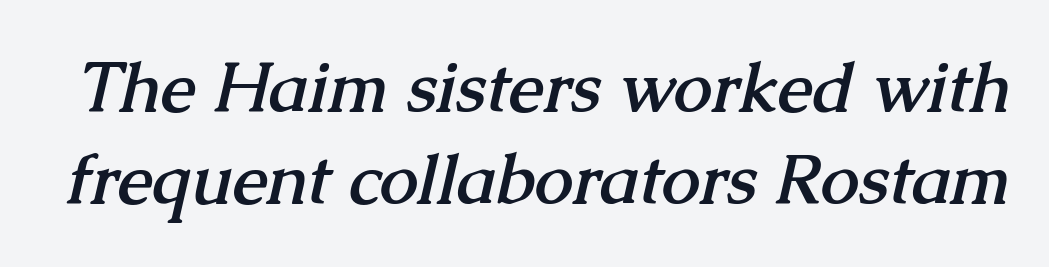
{"serif": "yes", "bold": "yes", "weight": "semibold", "width": "normal", "stroke_contrast": "medium", "x_height": "medium", "monospaced": "no", "underline": "no", "line_spacing": "normal", "line_spacing_ratio": 1.34, "letter_spacing": "normal", "letter_spacing_em": 0.0, "glyph_px": 69}
